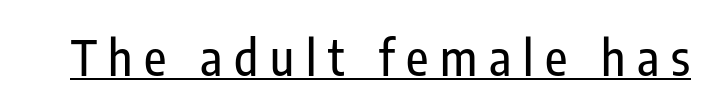
Q: Is the text italic (slanted)? A: No, it is upright.
Q: Is the typeface a serif or a sans-serif typeface? A: Sans-serif.
Q: Is the text underlined? A: Yes.
Q: Is the spacing between letters normal or unusually wide? A: Unusually wide.
Q: Width (condensed, normal, or wide)? A: Condensed.
Q: Stroke contrast? A: Low.
Q: x-height? A: Medium.
Q: Monospaced? A: No.
